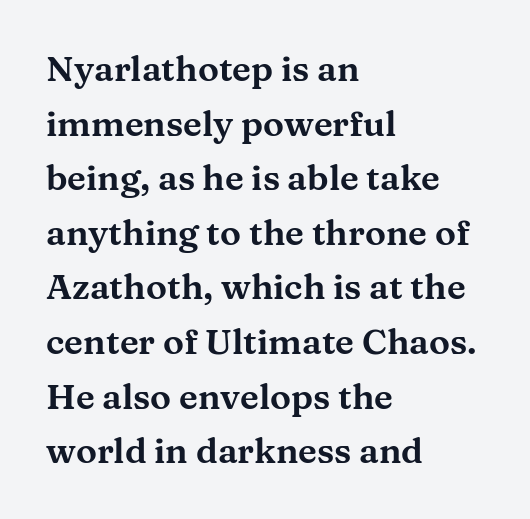
Q: Is the text italic (slanted)? A: No, it is upright.
Q: Is the typeface a serif or a sans-serif typeface? A: Serif.
Q: Is the text underlined? A: No.
Q: How is the paragraph aligned? A: Left-aligned.
Q: Is the spacing between letters normal or unusually wide? A: Normal.
Q: Is the spacing between lines tight, normal or loose? A: Normal.
Q: Width (condensed, normal, or wide)? A: Wide.
Q: Stroke contrast? A: Medium.
Q: x-height? A: Medium.
Q: Monospaced? A: No.
